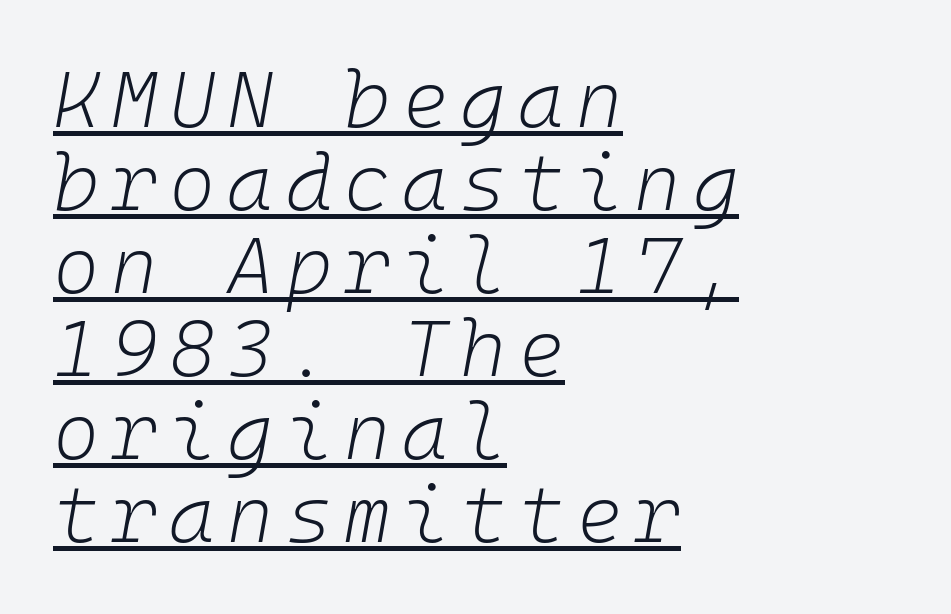
The image shows 79 px light type, italic (leaning right), monospaced; set left-aligned, tight line spacing (1.05x), underlined; low stroke contrast and a medium x-height.
